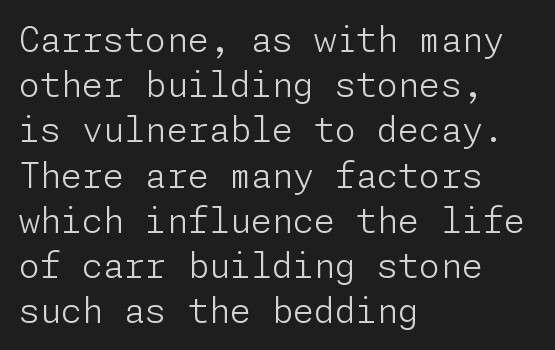
Classification — sans serif. A bare baseline throughout the passage. Tracking here is standard; glyphs follow each other at the usual distance. The lettering holds an erect, upright posture throughout. Casual observation: everything's shoved over to the left.
